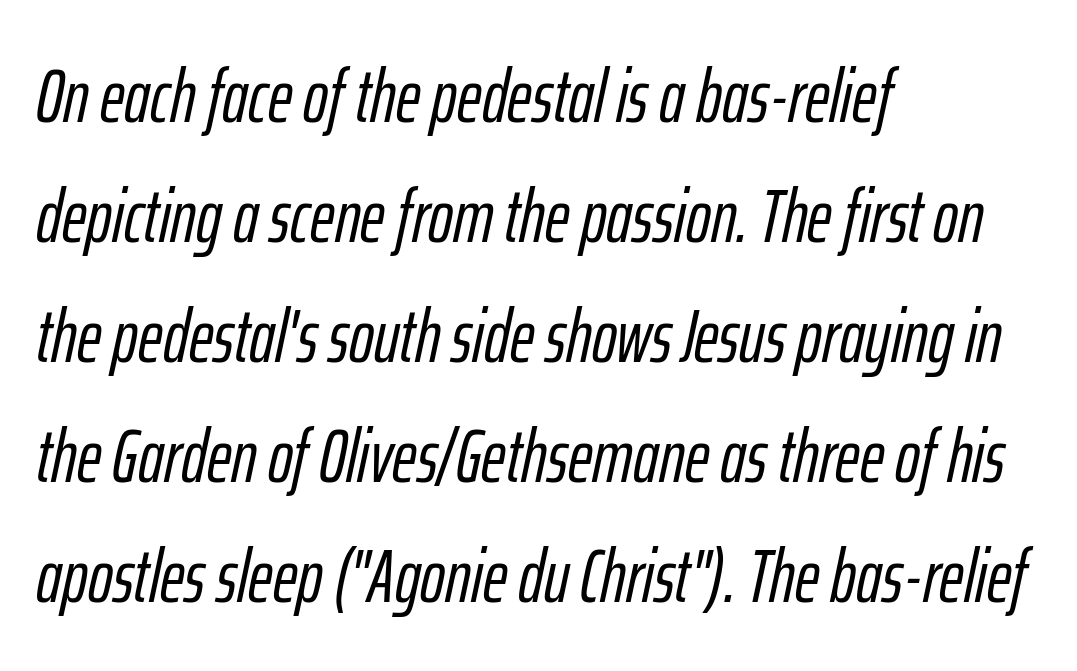
{"italic": "yes", "lean": "right", "slant_degrees": 12, "width": "condensed", "stroke_contrast": "low", "x_height": "medium", "monospaced": "no", "underline": "no", "align": "left", "line_spacing": "normal", "line_spacing_ratio": 1.6, "letter_spacing": "normal", "letter_spacing_em": 0.0, "glyph_px": 75}
